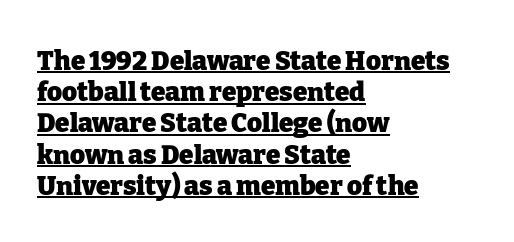
{"italic": "no", "bold": "yes", "underline": "yes", "align": "left", "line_spacing_ratio": 1.2, "letter_spacing": "normal", "letter_spacing_em": 0.0, "glyph_px": 26}
